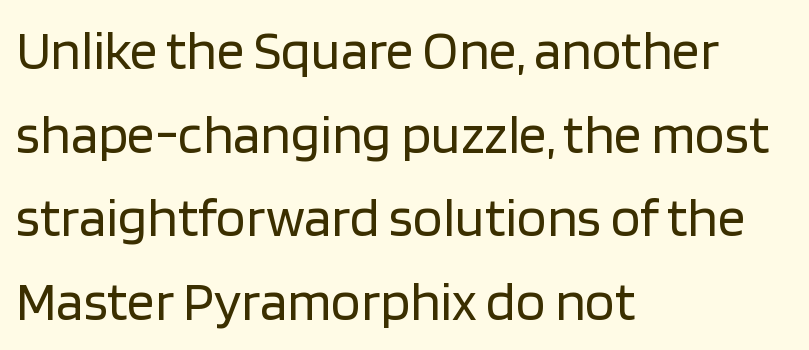
The image shows 55 px regular-weight sans-serif type, upright; set left-aligned, normal line spacing (1.52x), normal letter spacing, not underlined; low stroke contrast and a large x-height.
